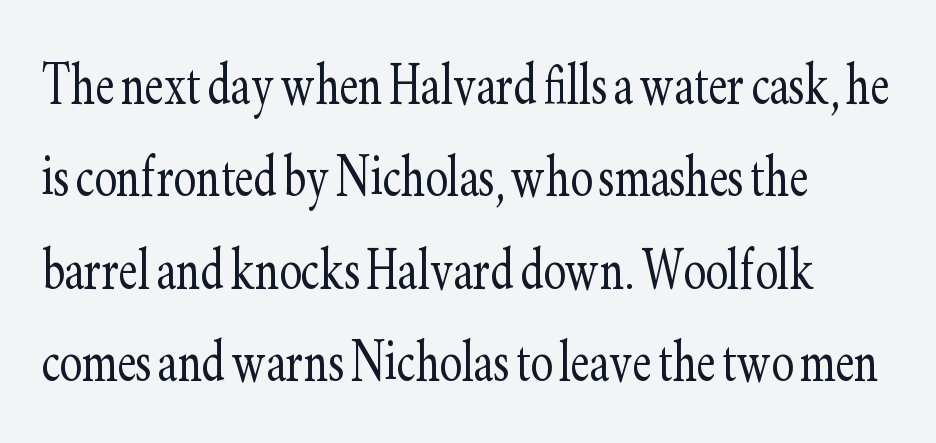
Q: Is the text bold? A: No.
Q: Is the text italic (slanted)? A: No, it is upright.
Q: Is the typeface a serif or a sans-serif typeface? A: Serif.
Q: Is the text underlined? A: No.
Q: How is the paragraph aligned? A: Left-aligned.
Q: Is the spacing between letters normal or unusually wide? A: Normal.
Q: Is the spacing between lines tight, normal or loose? A: Normal.
Q: Width (condensed, normal, or wide)? A: Condensed.
Q: Stroke contrast? A: Low.
Q: x-height? A: Small.
Q: Monospaced? A: No.
